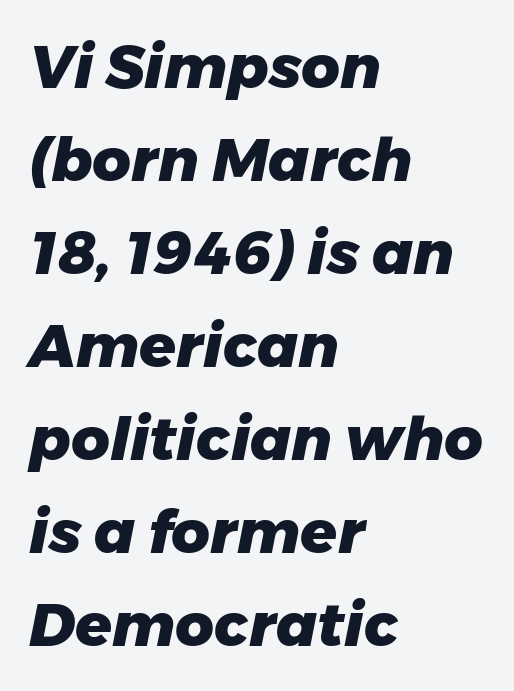
The image shows 60 px heavy type, italic (leaning right); set left-aligned, normal line spacing (1.55x), normal letter spacing, not underlined; low stroke contrast and a medium x-height.
